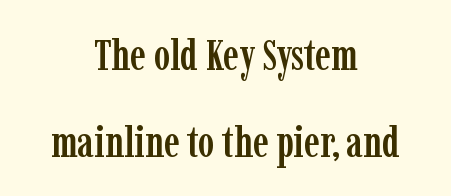
Summary of vertical rhythm: relaxed, with wide interline spacing. A typesetter would call this proportional, since set widths differ per character. Plain, unruled lines of type. The type is set solid horizontally, with unmodified tracking. Horizontal alignment here is central, giving a formal, balanced look. Examine the stroke ends and you'll spot serifs.
